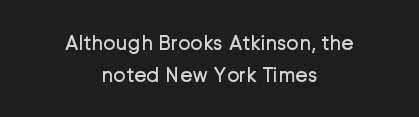
{"italic": "no", "bold": "no", "underline": "no", "align": "center", "line_spacing": "normal", "line_spacing_ratio": 1.51, "letter_spacing": "normal", "letter_spacing_em": 0.0, "glyph_px": 21}
